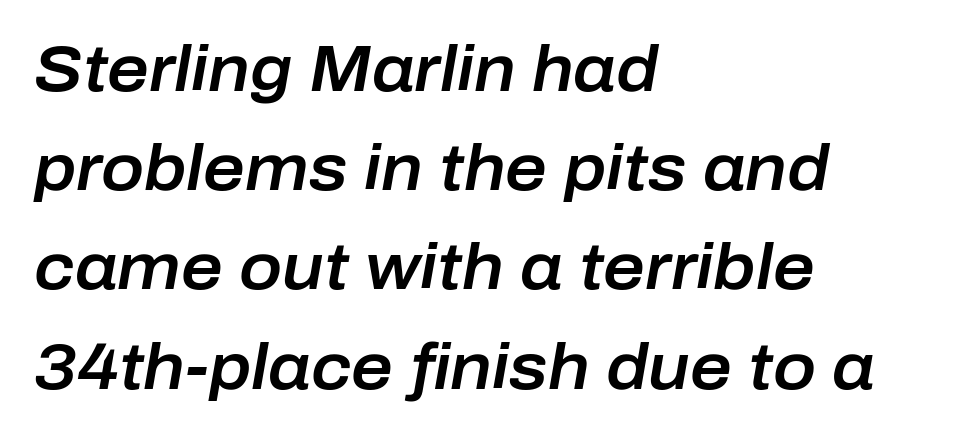
Q: Is the text italic (slanted)? A: Yes, it leans right by about 10 degrees.
Q: Is the text underlined? A: No.
Q: How is the paragraph aligned? A: Left-aligned.
Q: Is the spacing between letters normal or unusually wide? A: Normal.
Q: Is the spacing between lines tight, normal or loose? A: Normal.
Q: Width (condensed, normal, or wide)? A: Normal.
Q: Stroke contrast? A: Low.
Q: x-height? A: Medium.
Q: Monospaced? A: No.
